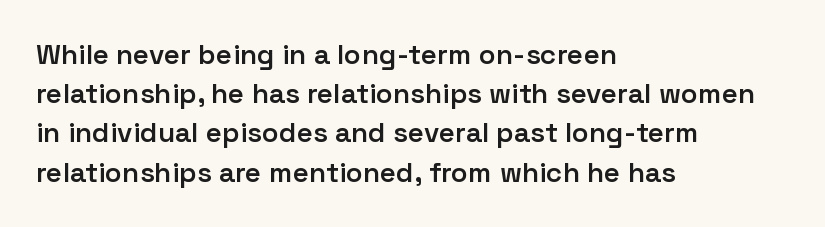
Standard letterfit; no display-style spreading of the glyphs. You could not count columns in this text — the font is proportionally spaced. These lines stack with their left ends in a neat column. Look at the bottom of the vertical strokes: they stop flat, with no serifs. This block has exactly the height ordinary leading produces. The letters stand straight up with perfectly vertical stems.
